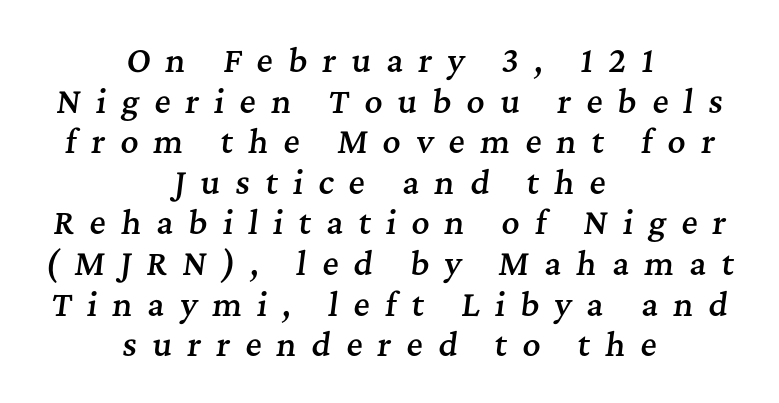
The image shows 31 px semibold serif type, italic (leaning right); set centered, normal line spacing (1.31x), unusually wide letter spacing (+0.49 em), not underlined; medium stroke contrast and a medium x-height.
